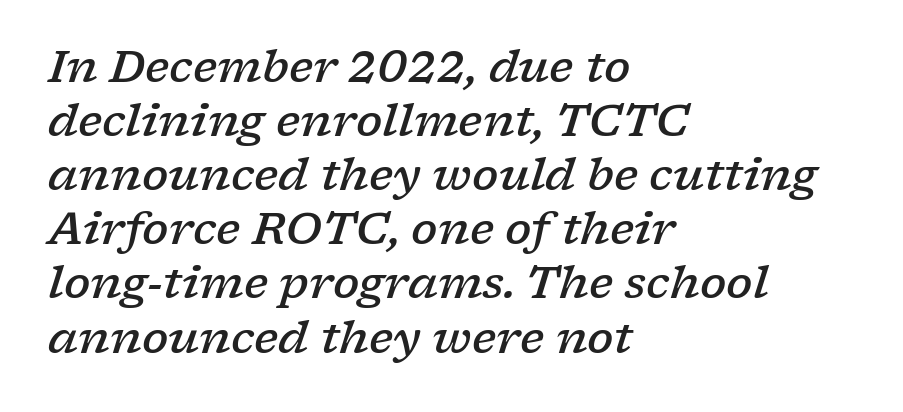
{"serif": "yes", "italic": "yes", "lean": "right", "slant_degrees": 17, "bold": "semi", "weight": "semibold", "width": "wide", "stroke_contrast": "low", "x_height": "medium", "monospaced": "no", "underline": "no", "align": "left", "line_spacing_ratio": 1.23, "letter_spacing": "normal", "letter_spacing_em": 0.0, "glyph_px": 44}
